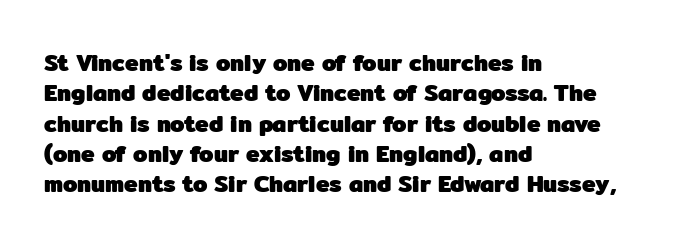
{"italic": "no", "bold": "yes", "underline": "no", "align": "left", "line_spacing": "normal", "line_spacing_ratio": 1.32, "letter_spacing": "normal", "letter_spacing_em": 0.0, "glyph_px": 23}
